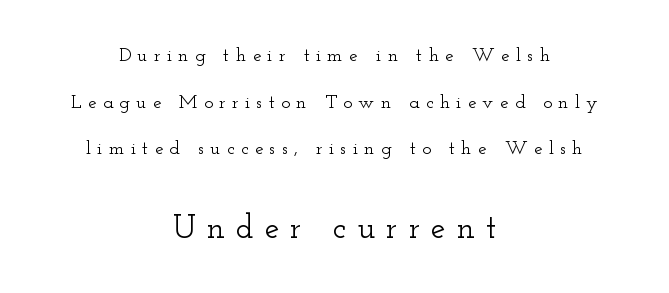
{"serif": "yes", "italic": "no", "width": "wide", "stroke_contrast": "low", "x_height": "small", "monospaced": "no", "underline": "no", "align": "center", "line_spacing": "loose", "line_spacing_ratio": 2.46, "letter_spacing": "wide", "letter_spacing_em": 0.33, "larger_block": "second", "size_ratio": 1.74, "glyph_px": 33}
